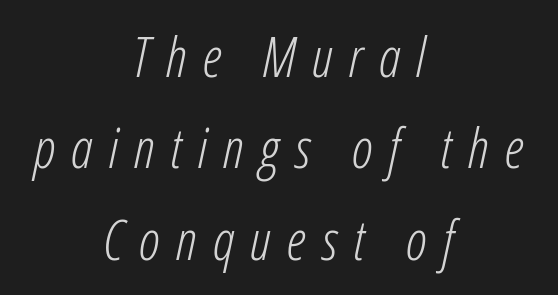
Whoever set this chose a conventional vertical rhythm. A centered setting, common on invitations and titles, is used for this passage. The face used here has a pronounced slope to its letters. Display-style spreading of the glyphs; the letterfit is very open. The specimen omits any rule beneath the text block's lines. The passage shown is typed in a proportional face where columns would drift.
